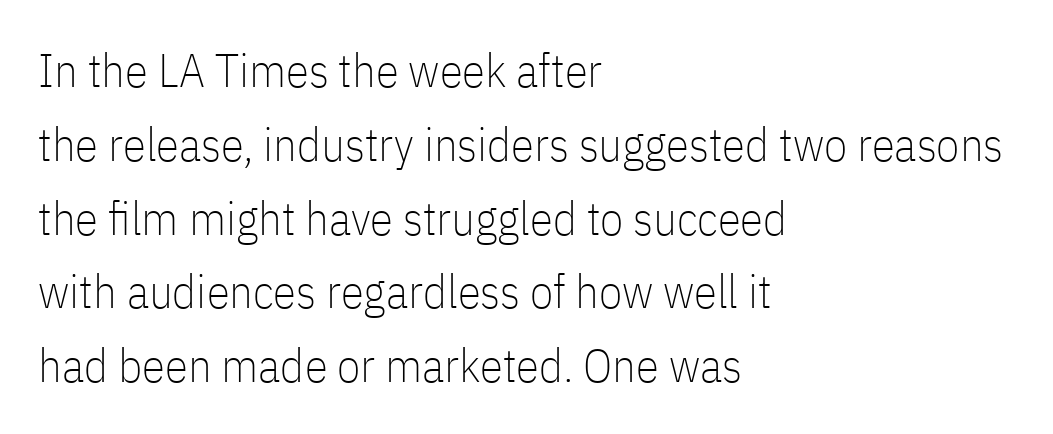
{"serif": "no", "italic": "no", "bold": "no", "weight": "thin", "width": "condensed", "stroke_contrast": "low", "x_height": "medium", "monospaced": "no", "underline": "no", "align": "left", "line_spacing": "normal", "line_spacing_ratio": 1.57, "letter_spacing": "normal", "letter_spacing_em": 0.0, "glyph_px": 47}
